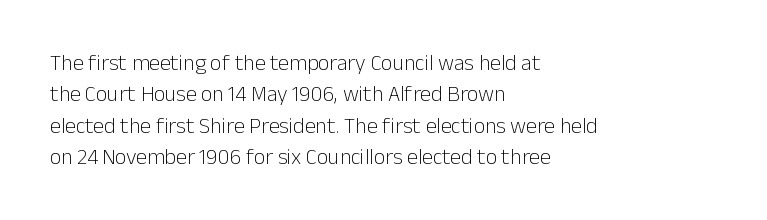
{"italic": "no", "bold": "no", "underline": "no", "align": "left", "line_spacing": "normal", "line_spacing_ratio": 1.43, "letter_spacing": "normal", "letter_spacing_em": 0.0, "glyph_px": 22}
